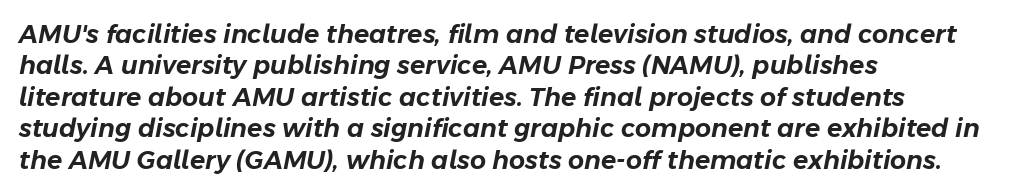
{"italic": "yes", "lean": "right", "slant_degrees": 11, "underline": "no", "align": "left", "line_spacing": "normal", "line_spacing_ratio": 1.26, "letter_spacing": "normal", "letter_spacing_em": 0.0, "glyph_px": 25}
